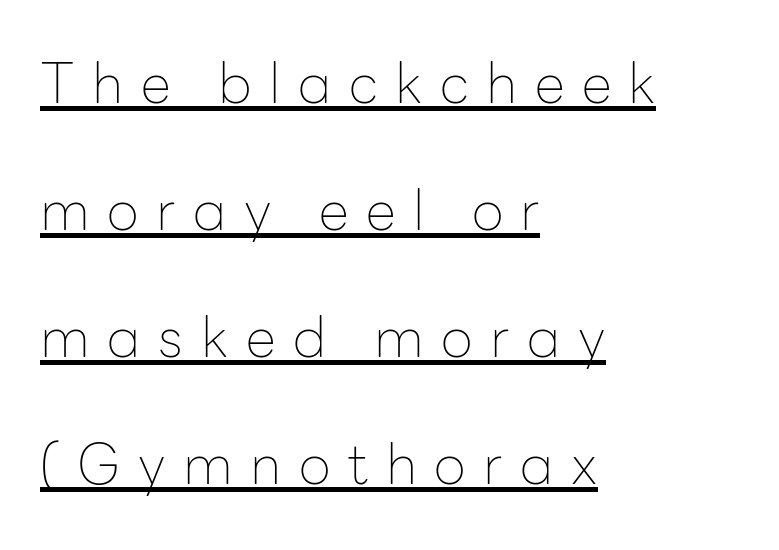
The image shows 55 px thin sans-serif type, upright; set left-aligned, loose line spacing (2.31x), unusually wide letter spacing (+0.32 em), underlined; low stroke contrast and a medium x-height.
